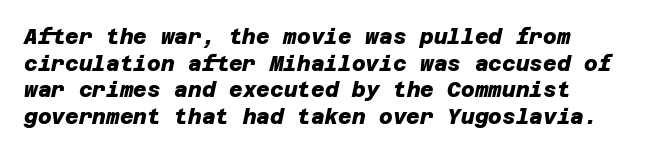
{"bold": "yes", "underline": "no", "line_spacing": "normal", "line_spacing_ratio": 1.27, "letter_spacing": "normal", "letter_spacing_em": 0.0, "glyph_px": 21}
